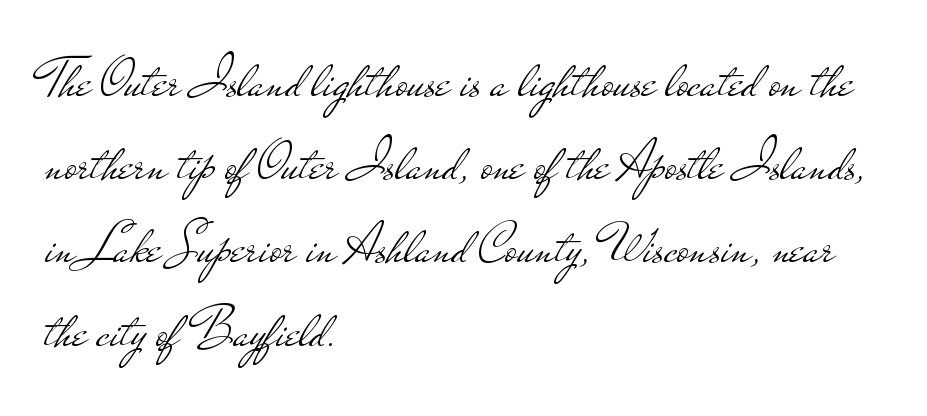
Q: Is the text bold? A: No.
Q: Is the text italic (slanted)? A: Yes.
Q: Is the typeface a serif or a sans-serif typeface? A: Sans-serif.
Q: Is the text underlined? A: No.
Q: How is the paragraph aligned? A: Left-aligned.
Q: Is the spacing between letters normal or unusually wide? A: Normal.
Q: Is the spacing between lines tight, normal or loose? A: Normal.
Q: Width (condensed, normal, or wide)? A: Wide.
Q: Stroke contrast? A: Low.
Q: x-height? A: Small.
Q: Monospaced? A: No.
